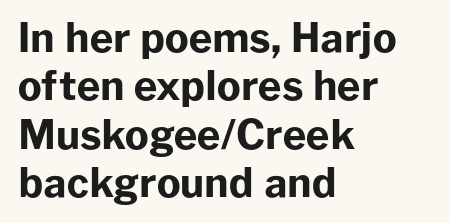
The image shows 40 px bold sans-serif type, upright; set left-aligned, line spacing 1.21x, normal letter spacing, not underlined; low stroke contrast and a medium x-height.
